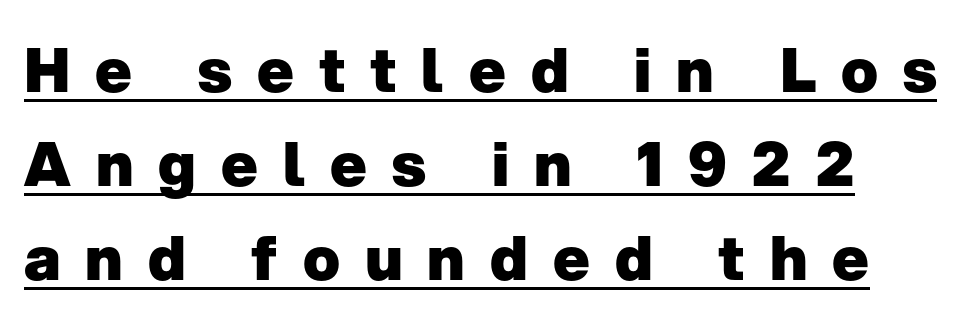
The image shows 61 px heavy sans-serif type, upright; set normal line spacing (1.54x), unusually wide letter spacing (+0.41 em), underlined; low stroke contrast and a medium x-height.
